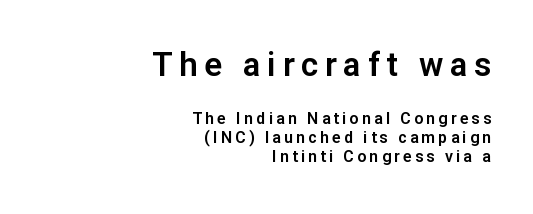
Is this a fixed-width face? No — the glyphs have proportional, varying widths. Designer's note — italics off, roman on. The words here are not underlined. In terms of letterspacing, this is a distinctly airy, spread setting. Is this a sans? Yes — the strokes have no serifs. These lines stack with their right ends in a neat column.
